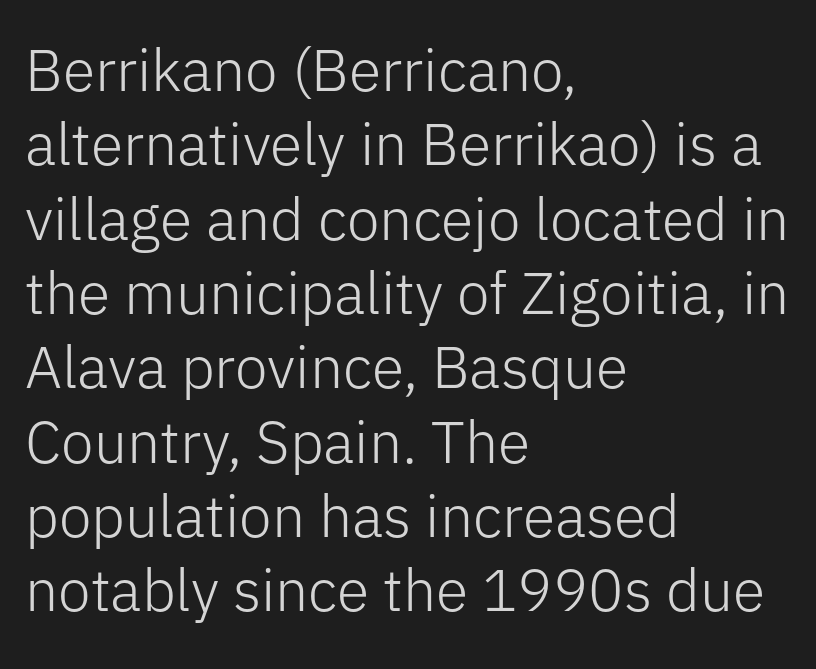
{"serif": "no", "italic": "no", "bold": "no", "weight": "light", "width": "normal", "stroke_contrast": "low", "x_height": "medium", "monospaced": "no", "underline": "no", "align": "left", "line_spacing": "normal", "line_spacing_ratio": 1.26, "letter_spacing": "normal", "letter_spacing_em": 0.0, "glyph_px": 59}
